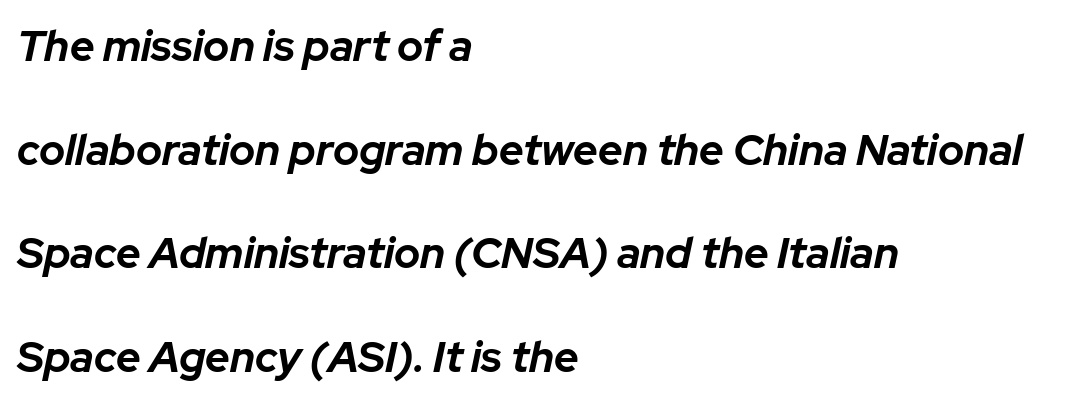
This sample has the flowing, uneven cadence of proportional lettering. Caption: bold face, heavy strokes. Standard letterfit; no display-style spreading of the glyphs. Italic? Definitely — the glyphs are oblique.
